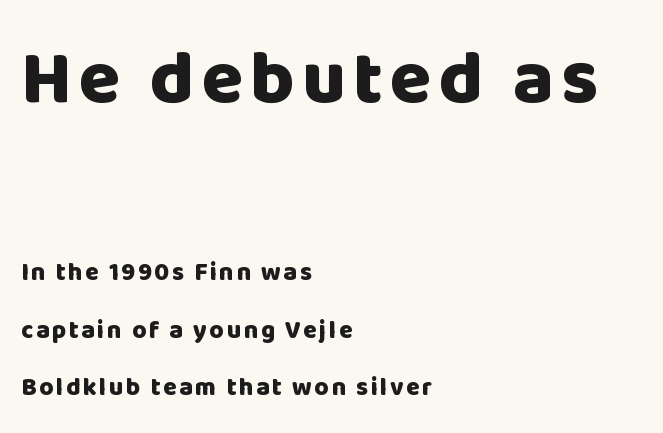
Q: Is the text bold? A: Yes.
Q: Is the text italic (slanted)? A: No, it is upright.
Q: Is the typeface a serif or a sans-serif typeface? A: Sans-serif.
Q: Is the text underlined? A: No.
Q: How is the paragraph aligned? A: Left-aligned.
Q: Is the spacing between lines tight, normal or loose? A: Loose.
Q: Which block of text is set in a larger size, the first (top) or the second (bottom)? A: The first (top) one.
Q: Width (condensed, normal, or wide)? A: Normal.
Q: Stroke contrast? A: Low.
Q: x-height? A: Large.
Q: Monospaced? A: No.
